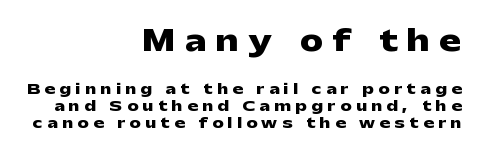
Q: Is the text bold? A: Yes.
Q: Is the text italic (slanted)? A: No, it is upright.
Q: Is the typeface a serif or a sans-serif typeface? A: Sans-serif.
Q: Is the text underlined? A: No.
Q: How is the paragraph aligned? A: Right-aligned.
Q: Is the spacing between letters normal or unusually wide? A: Unusually wide.
Q: Which block of text is set in a larger size, the first (top) or the second (bottom)? A: The first (top) one.
Q: Width (condensed, normal, or wide)? A: Wide.
Q: Stroke contrast? A: Low.
Q: x-height? A: Medium.
Q: Monospaced? A: No.
